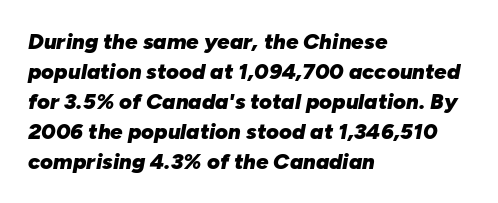
{"italic": "yes", "lean": "right", "slant_degrees": 10, "bold": "yes", "underline": "no", "align": "left", "line_spacing": "normal", "line_spacing_ratio": 1.36, "letter_spacing": "normal", "letter_spacing_em": 0.0, "glyph_px": 22}
